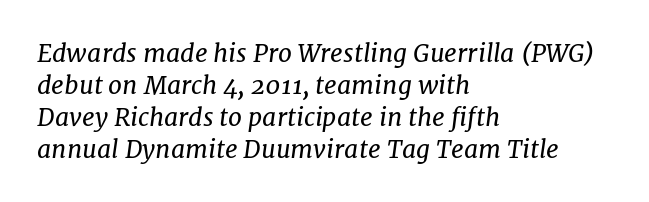
Q: Is the text bold? A: No.
Q: Is the text italic (slanted)? A: Yes, it leans right by about 7 degrees.
Q: Is the text underlined? A: No.
Q: How is the paragraph aligned? A: Left-aligned.
Q: Is the spacing between letters normal or unusually wide? A: Normal.
Q: Is the spacing between lines tight, normal or loose? A: Normal.
